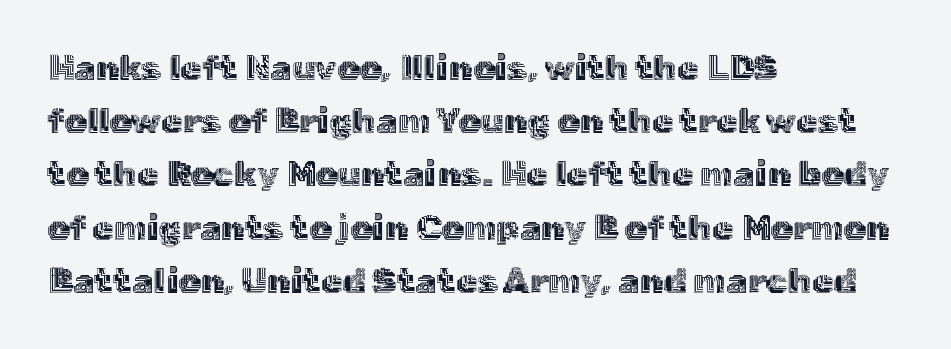
The image shows 35 px text type, upright; set left-aligned, normal line spacing (1.52x), normal letter spacing, not underlined; a medium x-height.
